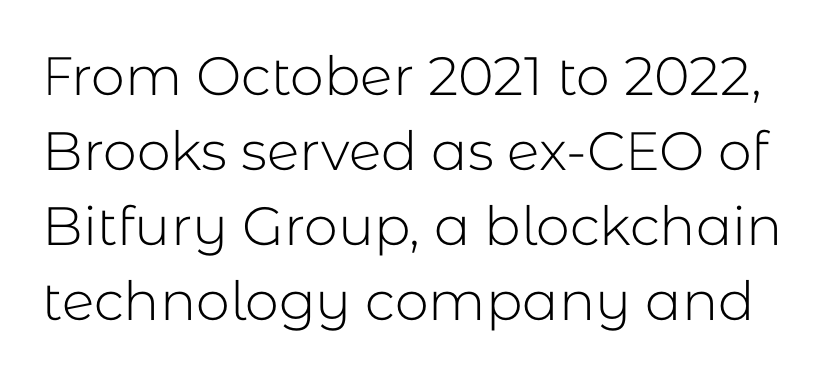
Q: Is the text bold? A: No.
Q: Is the text italic (slanted)? A: No, it is upright.
Q: Is the typeface a serif or a sans-serif typeface? A: Sans-serif.
Q: Is the text underlined? A: No.
Q: Is the spacing between letters normal or unusually wide? A: Normal.
Q: Is the spacing between lines tight, normal or loose? A: Normal.
Q: Width (condensed, normal, or wide)? A: Normal.
Q: Stroke contrast? A: Low.
Q: x-height? A: Medium.
Q: Monospaced? A: No.
